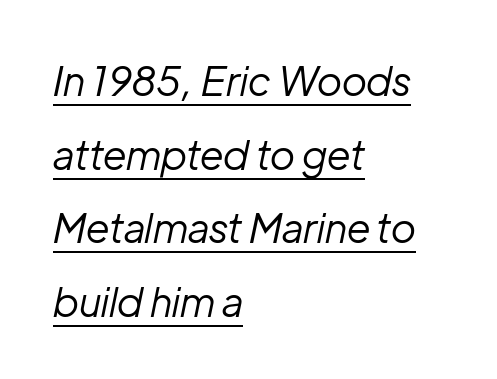
Q: Is the text bold? A: No.
Q: Is the text italic (slanted)? A: Yes, it leans right by about 12 degrees.
Q: Is the text underlined? A: Yes.
Q: How is the paragraph aligned? A: Left-aligned.
Q: Is the spacing between letters normal or unusually wide? A: Normal.
Q: Width (condensed, normal, or wide)? A: Normal.
Q: Stroke contrast? A: Low.
Q: x-height? A: Medium.
Q: Monospaced? A: No.
